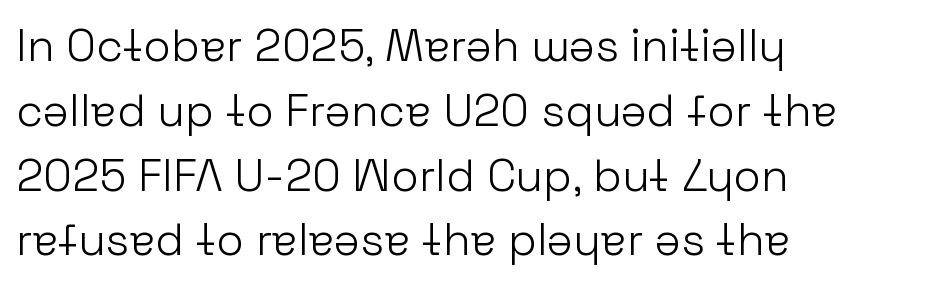
The image shows 45 px light sans-serif type, upright; set left-aligned, normal line spacing (1.44x), normal letter spacing, not underlined; low stroke contrast and a medium x-height.
